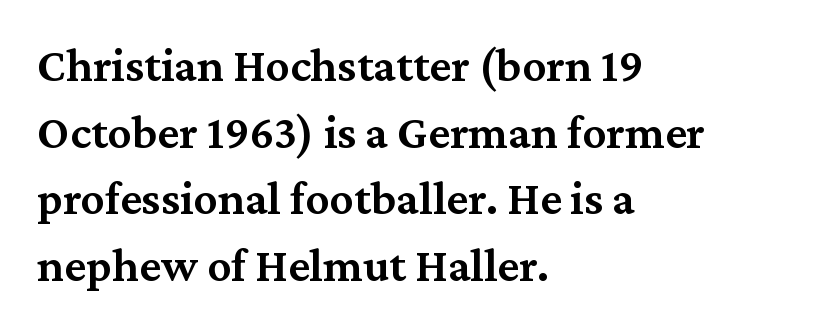
Q: Is the text bold? A: Semi-bold.
Q: Is the text italic (slanted)? A: No, it is upright.
Q: Is the typeface a serif or a sans-serif typeface? A: Serif.
Q: Is the text underlined? A: No.
Q: How is the paragraph aligned? A: Left-aligned.
Q: Is the spacing between letters normal or unusually wide? A: Normal.
Q: Is the spacing between lines tight, normal or loose? A: Normal.
Q: Width (condensed, normal, or wide)? A: Normal.
Q: Stroke contrast? A: Medium.
Q: x-height? A: Medium.
Q: Monospaced? A: No.
